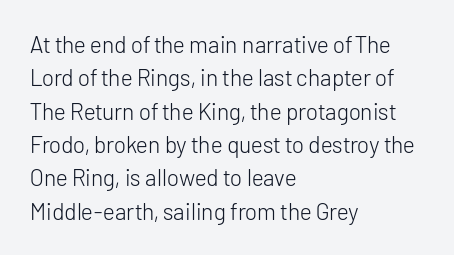
The image shows 23 px text type, upright; set left-aligned, normal line spacing (1.45x), normal letter spacing, not underlined.
